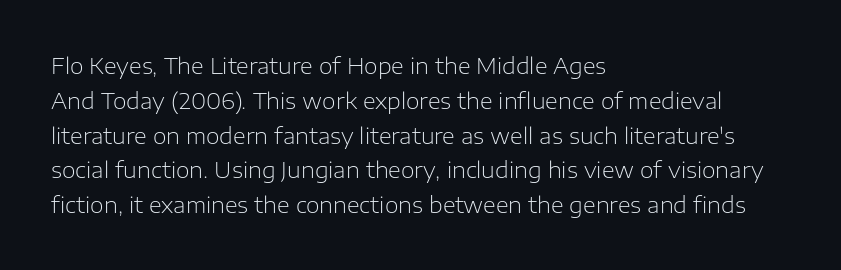
{"italic": "no", "bold": "no", "underline": "no", "align": "left", "line_spacing": "normal", "line_spacing_ratio": 1.58, "letter_spacing": "normal", "letter_spacing_em": 0.0, "glyph_px": 22}
